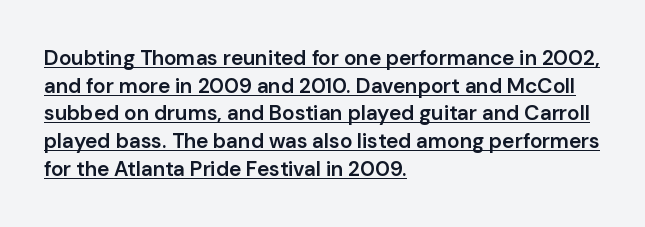
{"italic": "no", "bold": "semi", "underline": "yes", "align": "left", "line_spacing": "normal", "line_spacing_ratio": 1.32, "letter_spacing": "normal", "letter_spacing_em": 0.0, "glyph_px": 21}
